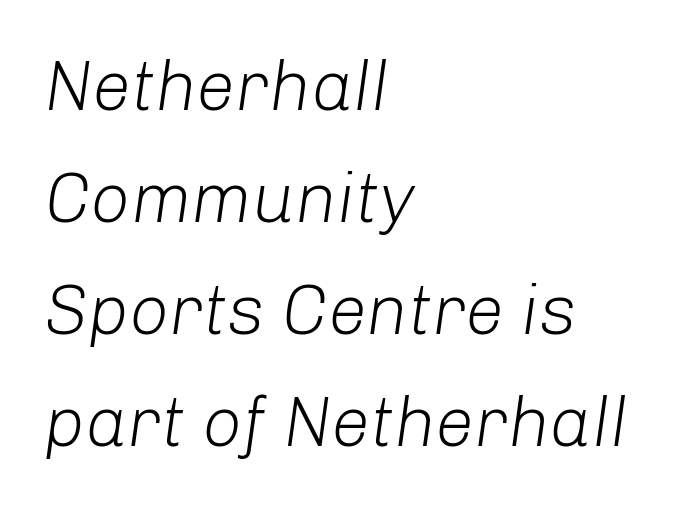
{"italic": "yes", "lean": "right", "slant_degrees": 8, "bold": "no", "weight": "light", "width": "normal", "stroke_contrast": "low", "x_height": "medium", "monospaced": "no", "underline": "no", "align": "left", "line_spacing": "normal", "line_spacing_ratio": 1.6, "letter_spacing": "normal", "letter_spacing_em": 0.0, "glyph_px": 70}
